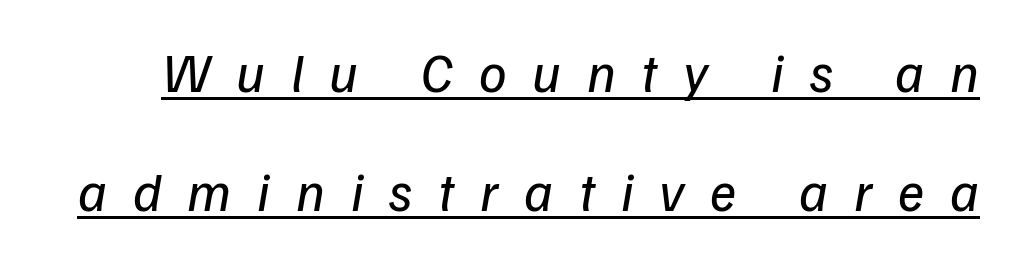
Weight: regular or lighter. Here the designer chose a conventional face with non-uniform glyph widths. A rule runs beneath these lines of type. Horizontal bands of white between lines are thick stripes. Regarding serifs, this sample does without them.
